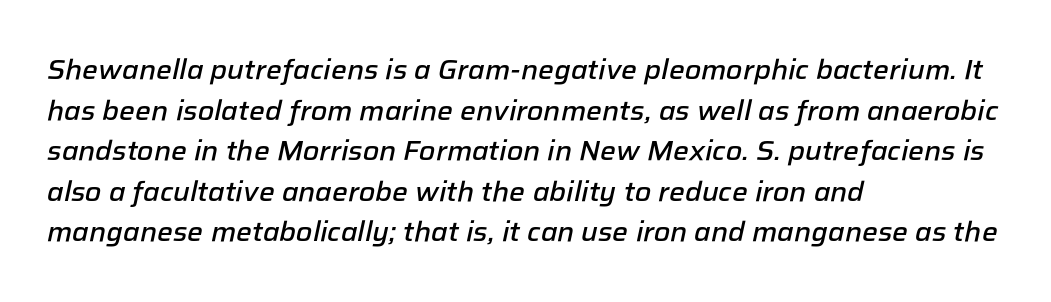
The image shows 28 px semibold type, italic (leaning right); set left-aligned, normal line spacing (1.45x), normal letter spacing, not underlined; low stroke contrast and a medium x-height.
